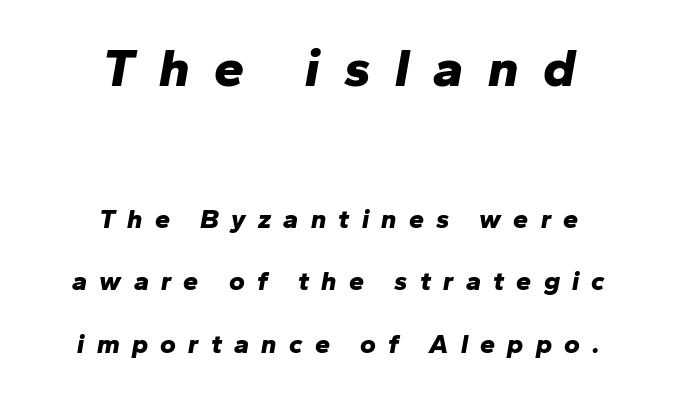
{"italic": "yes", "lean": "right", "slant_degrees": 10, "bold": "yes", "weight": "bold", "width": "normal", "stroke_contrast": "low", "x_height": "medium", "monospaced": "no", "underline": "no", "align": "center", "line_spacing": "loose", "line_spacing_ratio": 2.31, "letter_spacing": "wide", "letter_spacing_em": 0.45, "larger_block": "first", "size_ratio": 2.0, "glyph_px": 54}
